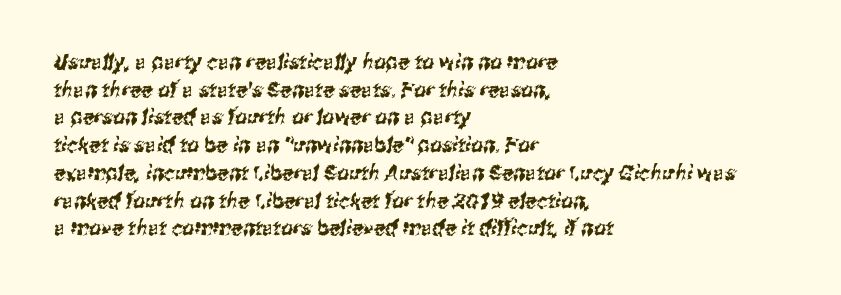
Q: Is the text underlined? A: No.
Q: How is the paragraph aligned? A: Left-aligned.
Q: Is the spacing between letters normal or unusually wide? A: Normal.
Q: Is the spacing between lines tight, normal or loose? A: Normal.
